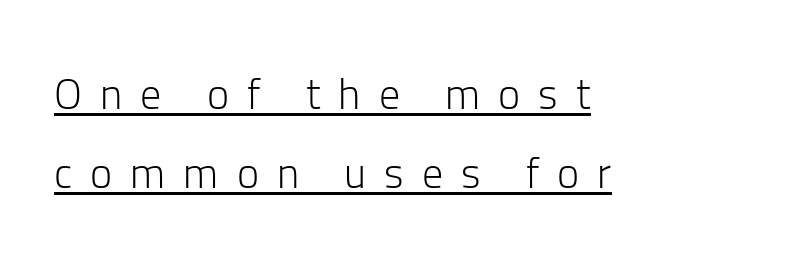
The image shows 42 px light sans-serif type, upright; set left-aligned, line spacing 1.87x, unusually wide letter spacing (+0.43 em), underlined; low stroke contrast and a medium x-height.
